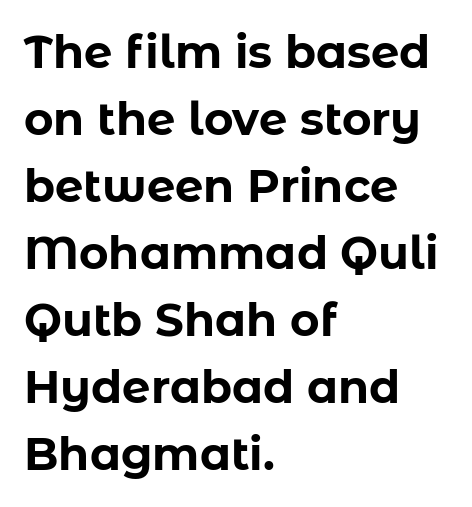
{"serif": "no", "italic": "no", "bold": "yes", "weight": "bold", "width": "normal", "stroke_contrast": "low", "x_height": "medium", "monospaced": "no", "underline": "no", "align": "left", "line_spacing": "normal", "line_spacing_ratio": 1.49, "letter_spacing": "normal", "letter_spacing_em": 0.0, "glyph_px": 45}
